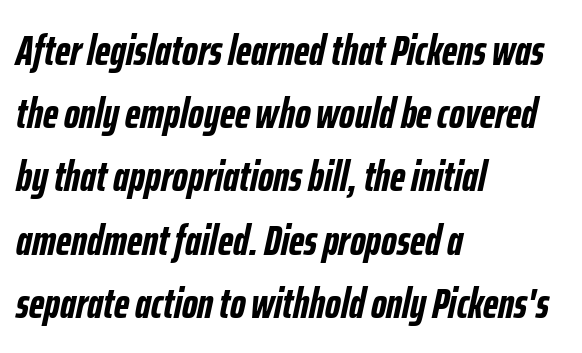
The image shows 43 px semibold, condensed type, italic (leaning right); set left-aligned, normal line spacing (1.47x), normal letter spacing, not underlined; low stroke contrast and a medium x-height.
